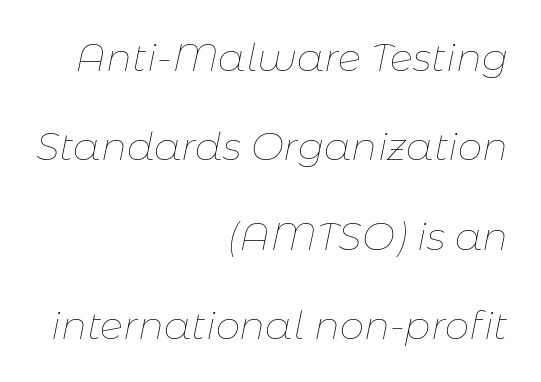
This sample uses plain, unmodified letter spacing. The typography opts for an oblique posture over an upright one. Caption: multi-line text, flush right, ragged left. Compared with a typical body face, this is equally light or lighter still. Here the designer chose a conventional face with non-uniform glyph widths.
